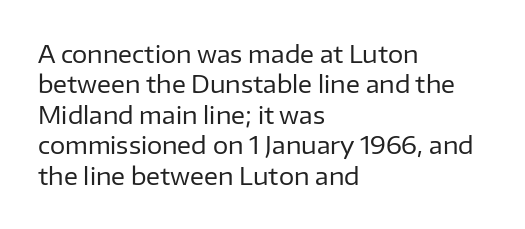
The image shows 24 px text type, upright; set left-aligned, normal line spacing (1.27x), normal letter spacing, not underlined.
